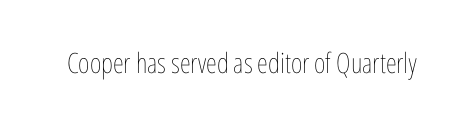
{"italic": "no", "bold": "no", "weight": "thin", "width": "condensed", "stroke_contrast": "low", "x_height": "medium", "monospaced": "no", "underline": "no", "letter_spacing": "normal", "letter_spacing_em": 0.0, "glyph_px": 28}
